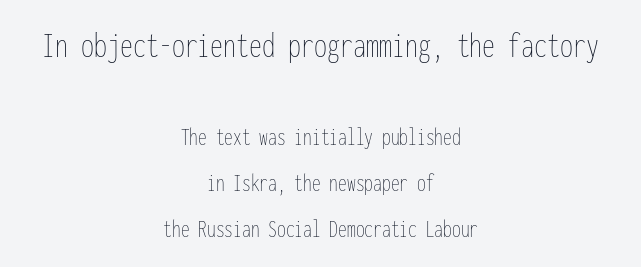
{"italic": "no", "bold": "no", "weight": "thin", "width": "condensed", "stroke_contrast": "low", "x_height": "medium", "monospaced": "yes", "underline": "no", "align": "center", "line_spacing_ratio": 1.84, "letter_spacing": "normal", "letter_spacing_em": 0.0, "larger_block": "first", "size_ratio": 1.48, "glyph_px": 37}
